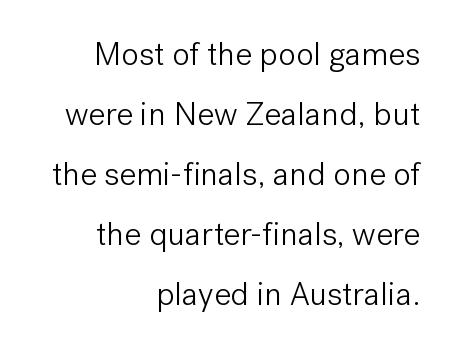
{"serif": "no", "italic": "no", "bold": "no", "weight": "light", "width": "normal", "stroke_contrast": "low", "x_height": "medium", "monospaced": "no", "underline": "no", "align": "right", "line_spacing_ratio": 1.82, "letter_spacing": "normal", "letter_spacing_em": 0.0, "glyph_px": 33}
